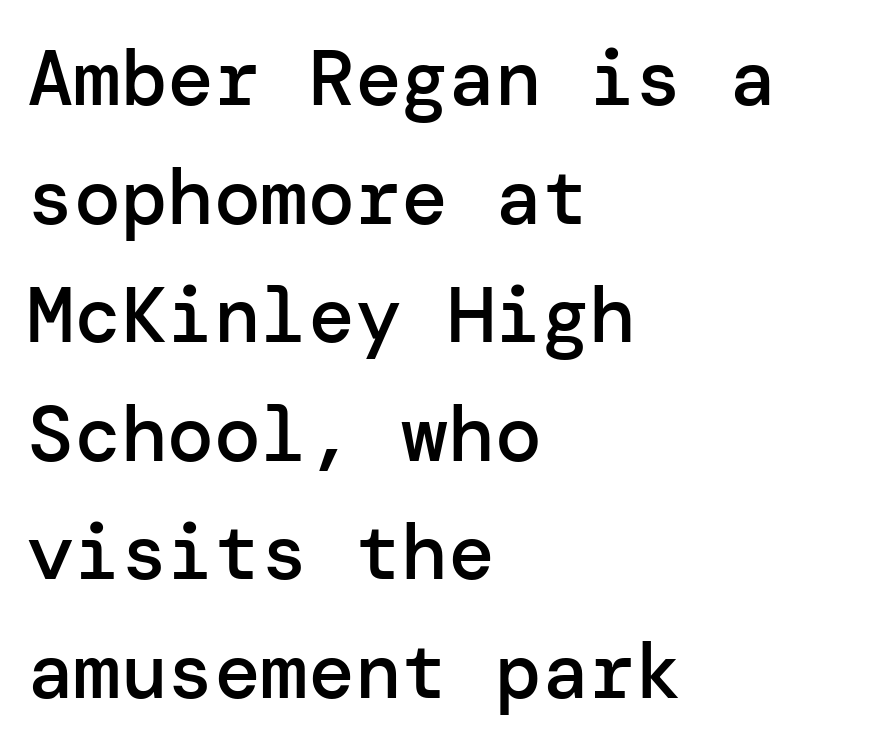
Vertical strokes here are truly vertical. Observe the absence of serifs on each vertical stroke in this sample. Its strokes are somewhat broadened, the hallmark of semibold type. The area under the type is left untouched. The letterforms sit shoulder to shoulder at normal distance.
